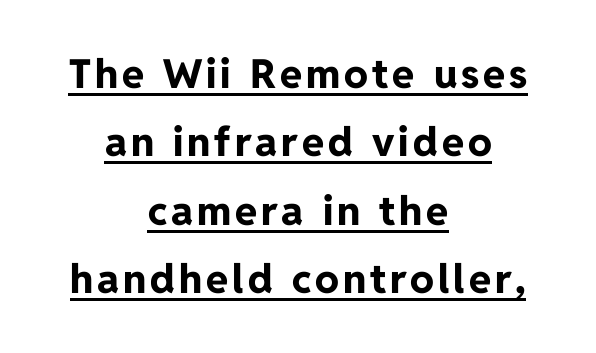
The letters stand upright; this is a roman face. Look at the stroke-to-counter ratio: heavy, a bold. The type family on display is of the sans-serif kind. Centered paragraph, ragged on both sides.
